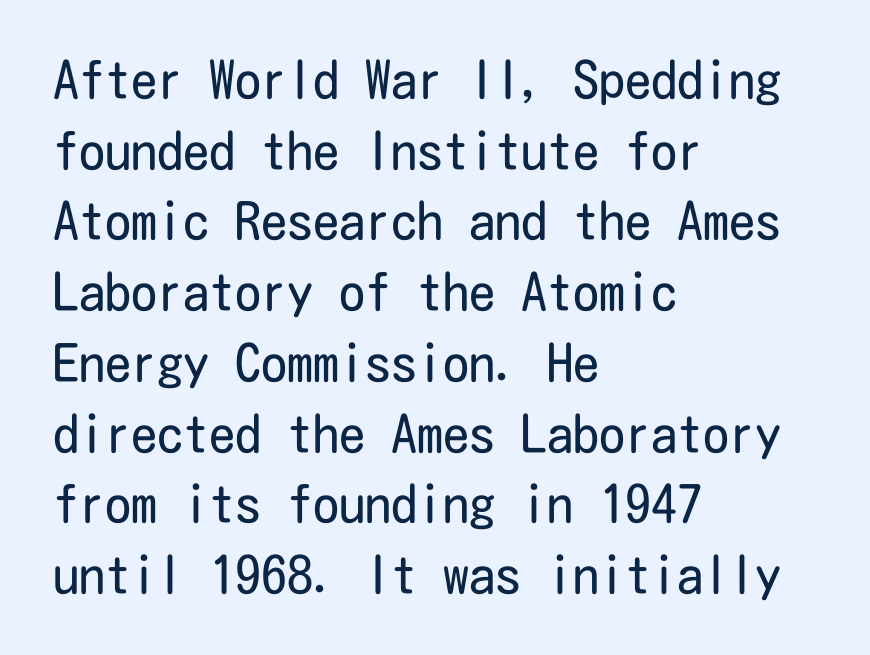
{"serif": "no", "italic": "no", "bold": "no", "weight": "regular", "width": "condensed", "stroke_contrast": "low", "x_height": "medium", "underline": "no", "align": "left", "line_spacing": "normal", "line_spacing_ratio": 1.36, "letter_spacing": "normal", "letter_spacing_em": 0.0, "glyph_px": 52}
